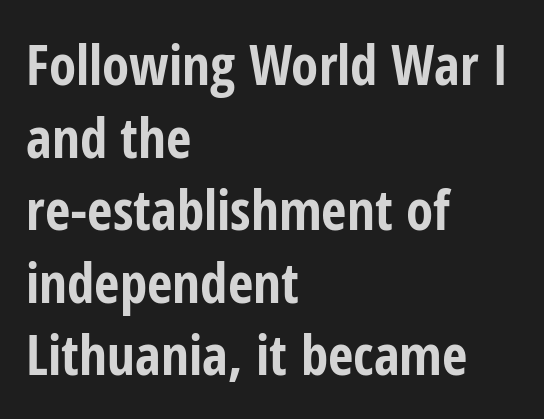
Q: Is the text bold? A: Yes.
Q: Is the text italic (slanted)? A: No, it is upright.
Q: Is the typeface a serif or a sans-serif typeface? A: Sans-serif.
Q: Is the text underlined? A: No.
Q: How is the paragraph aligned? A: Left-aligned.
Q: Is the spacing between letters normal or unusually wide? A: Normal.
Q: Is the spacing between lines tight, normal or loose? A: Normal.
Q: Width (condensed, normal, or wide)? A: Condensed.
Q: Stroke contrast? A: Low.
Q: x-height? A: Medium.
Q: Monospaced? A: No.
